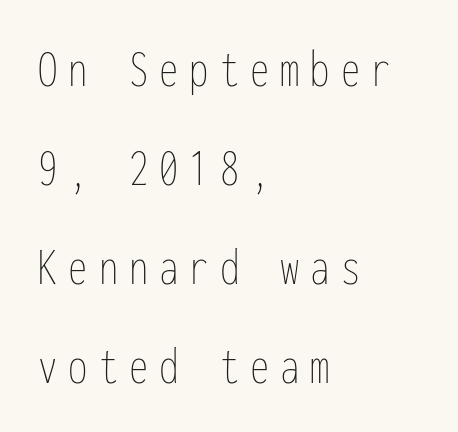
The font's upright variant was chosen for this text. Type without underlining. Every character here occupies the same horizontal width, giving the sample a typewriter-like rhythm. Here the glyphs are tracked loosely, breaking word shapes into spaced letters. This is not heavy type; no bold has been used.
